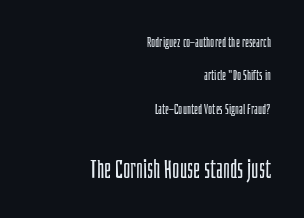
Q: Is the text bold? A: No.
Q: Is the text italic (slanted)? A: No, it is upright.
Q: Is the text underlined? A: No.
Q: How is the paragraph aligned? A: Right-aligned.
Q: Is the spacing between letters normal or unusually wide? A: Normal.
Q: Is the spacing between lines tight, normal or loose? A: Loose.
Q: Which block of text is set in a larger size, the first (top) or the second (bottom)? A: The second (bottom) one.
